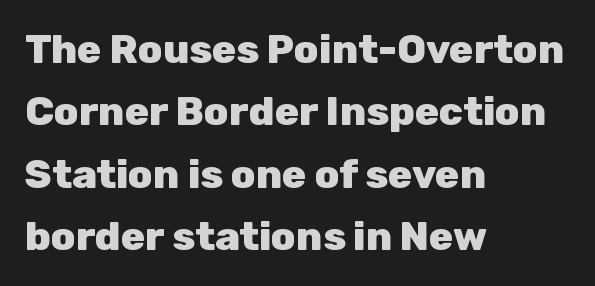
Q: Is the text bold? A: Yes.
Q: Is the text italic (slanted)? A: No, it is upright.
Q: Is the typeface a serif or a sans-serif typeface? A: Sans-serif.
Q: Is the text underlined? A: No.
Q: How is the paragraph aligned? A: Left-aligned.
Q: Is the spacing between letters normal or unusually wide? A: Normal.
Q: Is the spacing between lines tight, normal or loose? A: Normal.
Q: Width (condensed, normal, or wide)? A: Normal.
Q: Stroke contrast? A: Low.
Q: x-height? A: Medium.
Q: Monospaced? A: No.
